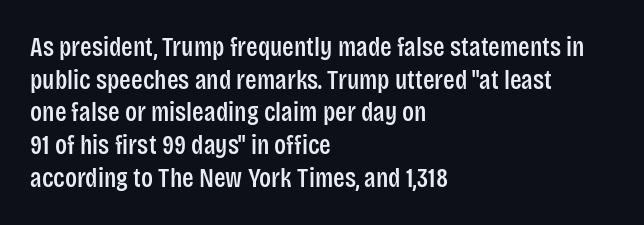
The image shows 27 px text type, upright; set left-aligned, line spacing 1.21x, normal letter spacing, not underlined.
